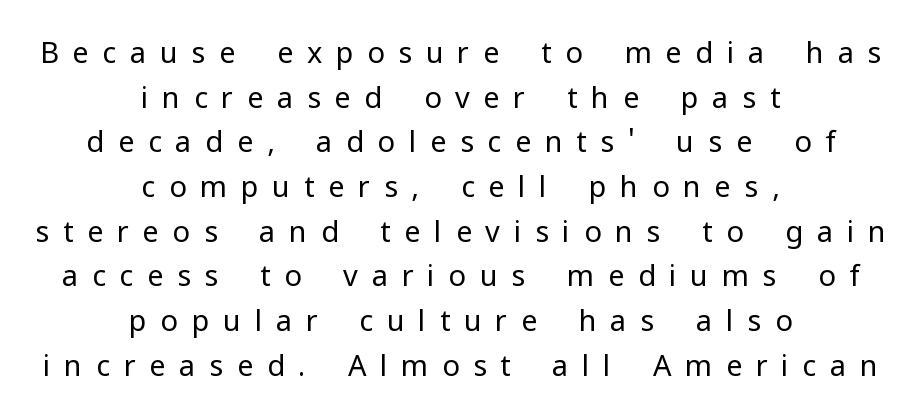
Q: Is the text bold? A: No.
Q: Is the text italic (slanted)? A: No, it is upright.
Q: Is the typeface a serif or a sans-serif typeface? A: Sans-serif.
Q: Is the text underlined? A: No.
Q: How is the paragraph aligned? A: Centered.
Q: Is the spacing between letters normal or unusually wide? A: Unusually wide.
Q: Is the spacing between lines tight, normal or loose? A: Normal.
Q: Width (condensed, normal, or wide)? A: Normal.
Q: Stroke contrast? A: Low.
Q: x-height? A: Medium.
Q: Monospaced? A: No.
